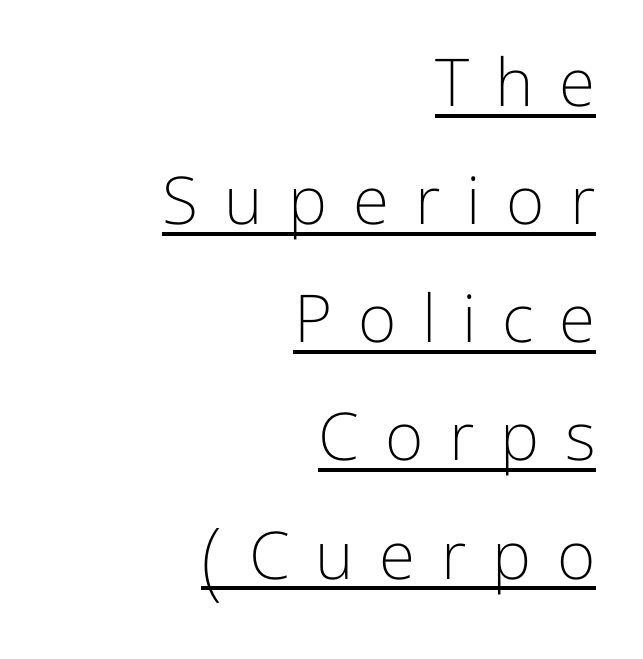
Q: Is the text bold? A: No.
Q: Is the text italic (slanted)? A: No, it is upright.
Q: Is the typeface a serif or a sans-serif typeface? A: Sans-serif.
Q: Is the text underlined? A: Yes.
Q: How is the paragraph aligned? A: Right-aligned.
Q: Is the spacing between letters normal or unusually wide? A: Unusually wide.
Q: Width (condensed, normal, or wide)? A: Normal.
Q: Stroke contrast? A: Low.
Q: x-height? A: Medium.
Q: Monospaced? A: No.
